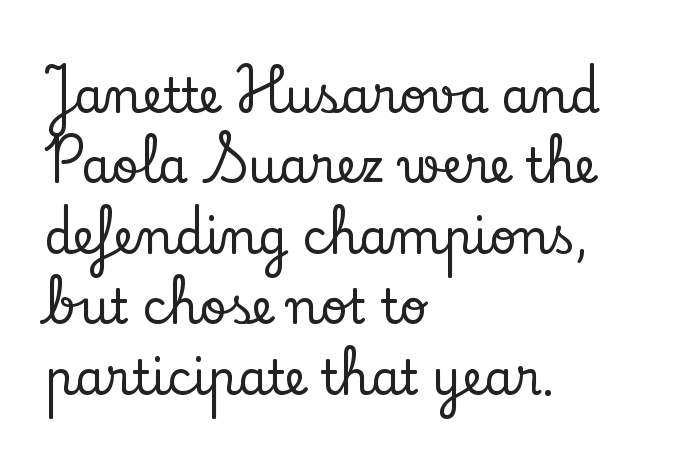
Every row of glyphs begins at an identical x-position on the left. The letters advance in unequal steps, a hallmark of proportional type. Nope, not italic — everything's standing straight. The passage shown stacks its lines at a standard gap. Words appear dense and cohesive because spacing is normal.
